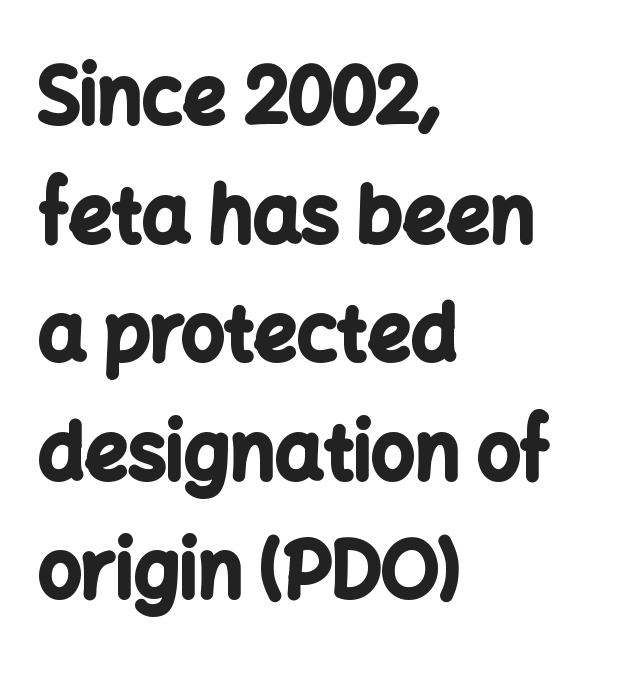
Q: Is the text bold? A: Yes.
Q: Is the text italic (slanted)? A: No, it is upright.
Q: Is the typeface a serif or a sans-serif typeface? A: Sans-serif.
Q: Is the text underlined? A: No.
Q: How is the paragraph aligned? A: Left-aligned.
Q: Is the spacing between letters normal or unusually wide? A: Normal.
Q: Is the spacing between lines tight, normal or loose? A: Normal.
Q: Width (condensed, normal, or wide)? A: Normal.
Q: Stroke contrast? A: Low.
Q: x-height? A: Medium.
Q: Monospaced? A: No.
